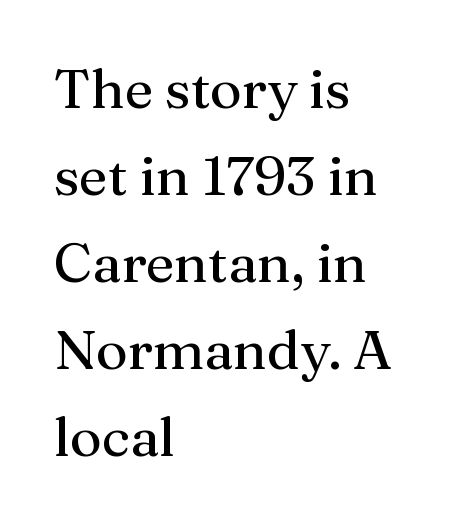
The image shows 55 px regular-weight serif type, upright; set left-aligned, normal line spacing (1.58x), normal letter spacing, not underlined; medium stroke contrast and a medium x-height.
